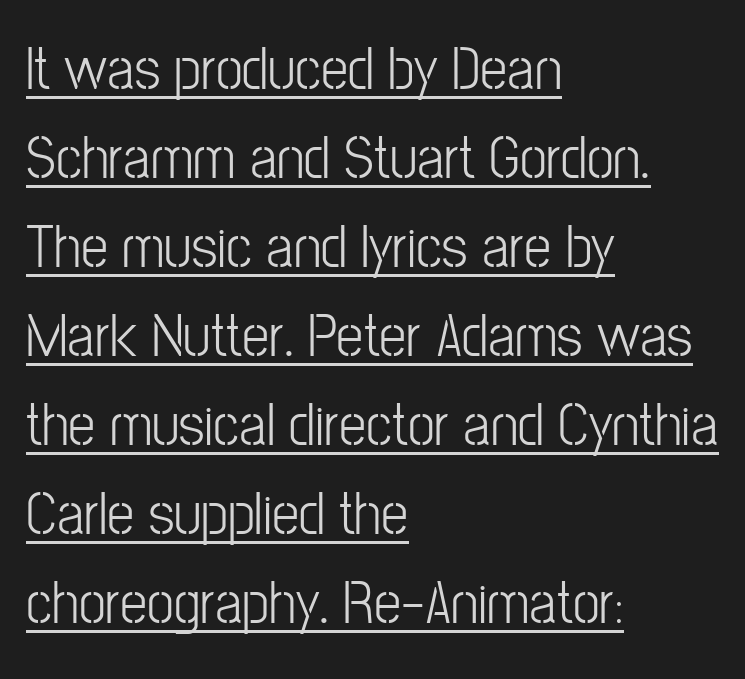
Here the designer chose a conventional face with non-uniform glyph widths. Typographically, this falls in the sans-serif category. These lines sit exactly where default settings would place them. This rendering features underlined lettering. The specimen reads as upright at a glance.
